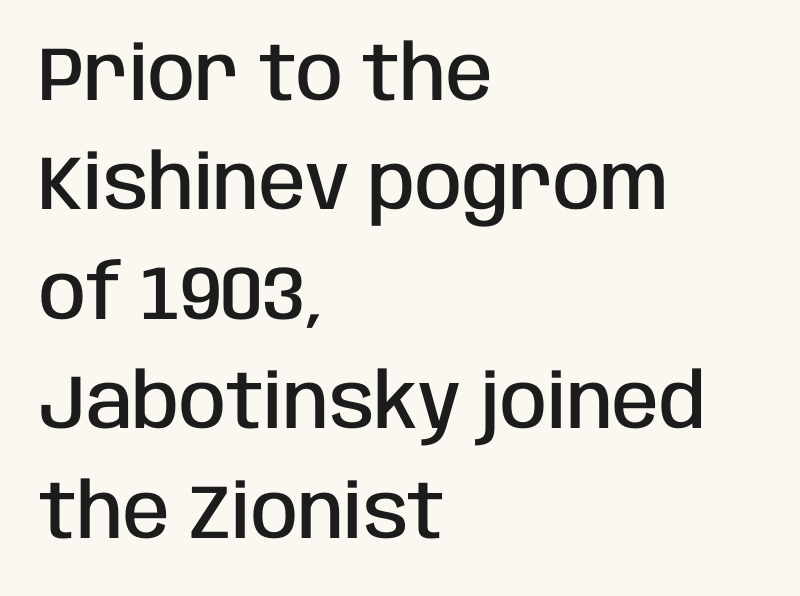
Q: Is the text bold? A: Semi-bold.
Q: Is the text italic (slanted)? A: No, it is upright.
Q: Is the typeface a serif or a sans-serif typeface? A: Sans-serif.
Q: Is the text underlined? A: No.
Q: How is the paragraph aligned? A: Left-aligned.
Q: Is the spacing between letters normal or unusually wide? A: Normal.
Q: Is the spacing between lines tight, normal or loose? A: Normal.
Q: Width (condensed, normal, or wide)? A: Condensed.
Q: Stroke contrast? A: Low.
Q: x-height? A: Large.
Q: Monospaced? A: No.
